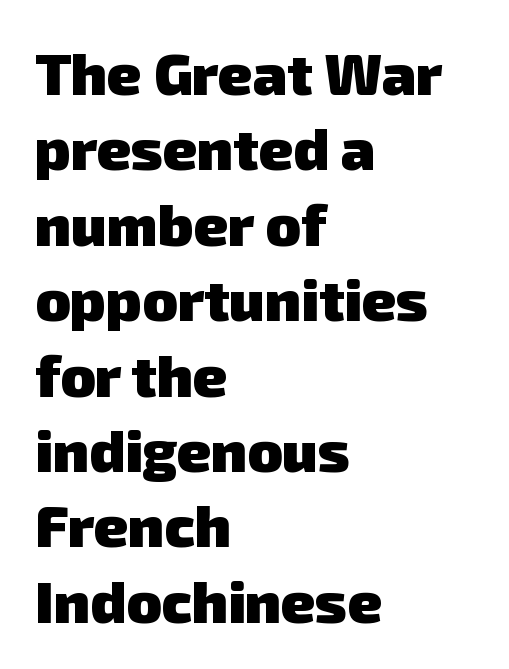
Q: Is the text bold? A: Yes.
Q: Is the typeface a serif or a sans-serif typeface? A: Sans-serif.
Q: Is the text underlined? A: No.
Q: How is the paragraph aligned? A: Left-aligned.
Q: Is the spacing between letters normal or unusually wide? A: Normal.
Q: Is the spacing between lines tight, normal or loose? A: Normal.
Q: Width (condensed, normal, or wide)? A: Normal.
Q: Stroke contrast? A: Low.
Q: x-height? A: Medium.
Q: Monospaced? A: No.
